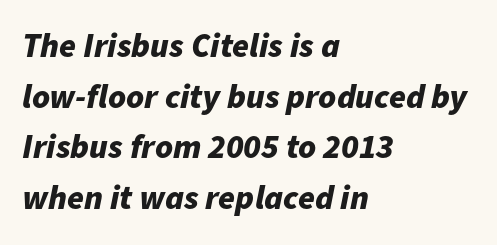
{"italic": "yes", "lean": "right", "slant_degrees": 11, "bold": "yes", "weight": "bold", "width": "normal", "stroke_contrast": "low", "x_height": "medium", "monospaced": "no", "underline": "no", "align": "left", "line_spacing": "normal", "line_spacing_ratio": 1.49, "letter_spacing": "normal", "letter_spacing_em": 0.0, "glyph_px": 34}
